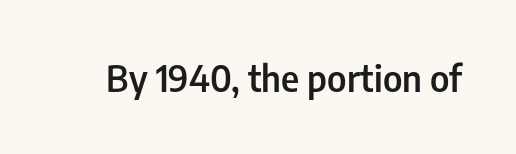
Q: Is the text bold? A: Semi-bold.
Q: Is the text italic (slanted)? A: No, it is upright.
Q: Is the typeface a serif or a sans-serif typeface? A: Sans-serif.
Q: Is the text underlined? A: No.
Q: Is the spacing between letters normal or unusually wide? A: Normal.
Q: Width (condensed, normal, or wide)? A: Condensed.
Q: Stroke contrast? A: Low.
Q: x-height? A: Medium.
Q: Monospaced? A: No.
